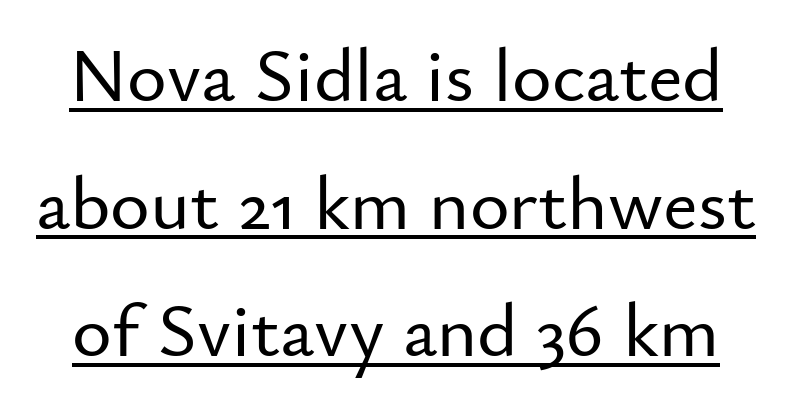
The image shows 76 px sans-serif type, upright; set normal line spacing (1.68x), normal letter spacing, underlined; low stroke contrast and a small x-height.
